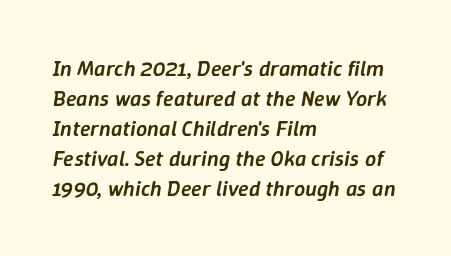
{"italic": "yes", "lean": "right", "slant_degrees": 9, "bold": "semi", "underline": "no", "align": "left", "line_spacing": "normal", "line_spacing_ratio": 1.36, "letter_spacing": "normal", "letter_spacing_em": 0.0, "glyph_px": 22}
